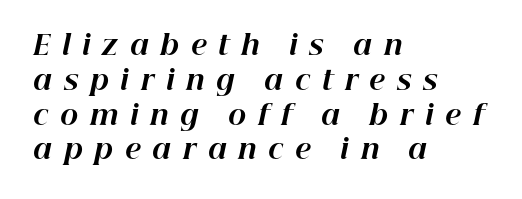
The image shows 27 px bold type, italic (leaning right); set left-aligned, normal line spacing (1.29x), unusually wide letter spacing (+0.43 em), not underlined.
